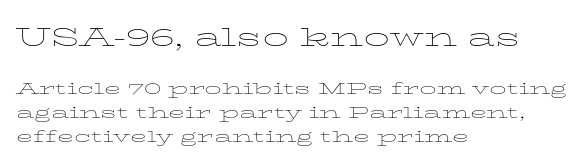
{"italic": "no", "bold": "no", "underline": "no", "align": "left", "line_spacing": "normal", "line_spacing_ratio": 1.42, "letter_spacing": "normal", "letter_spacing_em": 0.0, "larger_block": "first", "size_ratio": 1.53, "glyph_px": 26}
